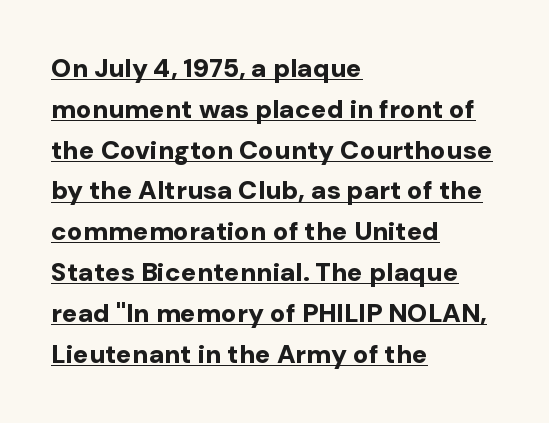
{"italic": "no", "bold": "yes", "underline": "yes", "align": "left", "line_spacing": "normal", "line_spacing_ratio": 1.57, "letter_spacing": "normal", "letter_spacing_em": 0.0, "glyph_px": 26}
